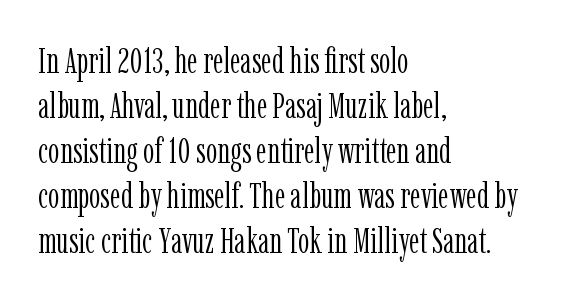
{"serif": "yes", "italic": "no", "bold": "no", "weight": "light", "width": "condensed", "stroke_contrast": "low", "x_height": "medium", "monospaced": "no", "underline": "no", "align": "left", "line_spacing": "normal", "line_spacing_ratio": 1.25, "letter_spacing": "normal", "letter_spacing_em": 0.0, "glyph_px": 36}
